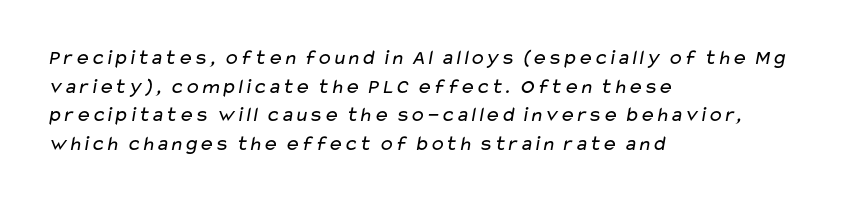
The image shows 21 px text type; set left-aligned, normal line spacing (1.36x), normal letter spacing, not underlined.
